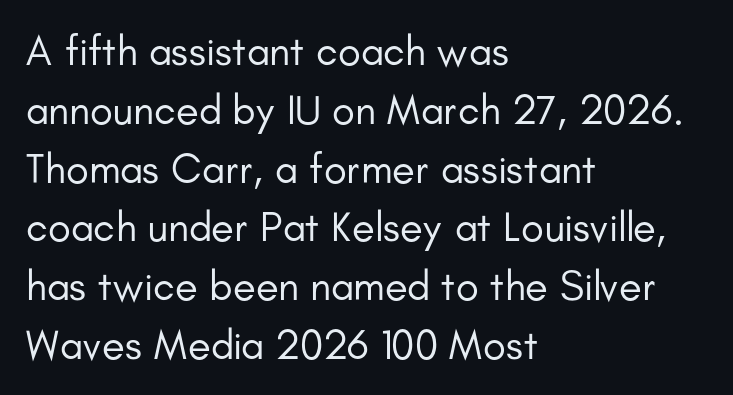
The image shows 42 px regular-weight sans-serif type, upright; set left-aligned, normal line spacing (1.4x), normal letter spacing, not underlined; low stroke contrast and a small x-height.
